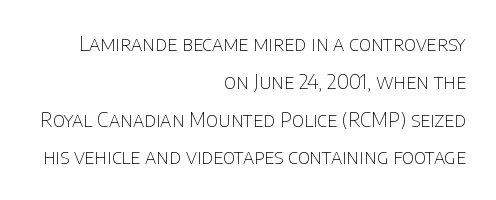
Q: Is the text bold? A: No.
Q: Is the text italic (slanted)? A: No, it is upright.
Q: Is the text underlined? A: No.
Q: How is the paragraph aligned? A: Right-aligned.
Q: Is the spacing between letters normal or unusually wide? A: Normal.
